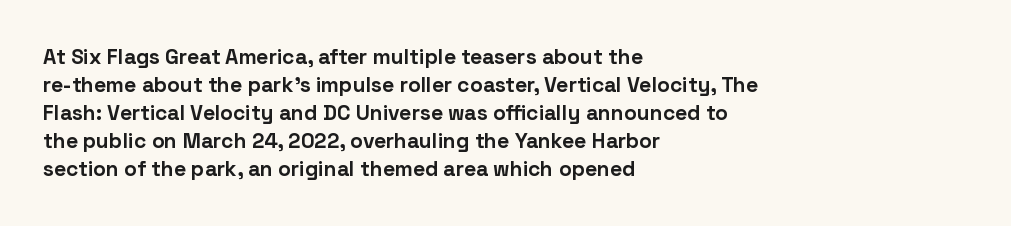
The image shows 21 px bold type, upright; set left-aligned, normal line spacing (1.33x), normal letter spacing, not underlined.
